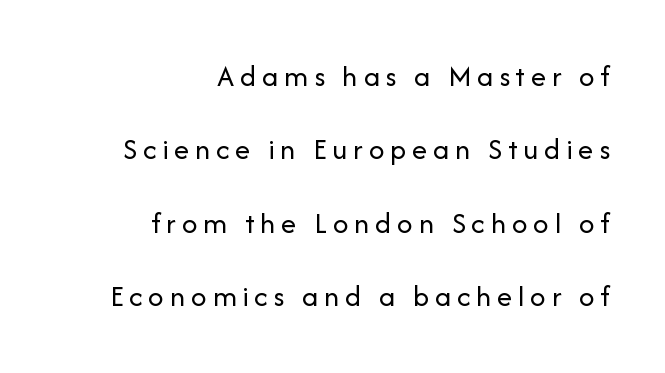
The image shows 31 px regular-weight sans-serif type, upright; set right-aligned, loose line spacing (2.37x), not underlined; low stroke contrast and a medium x-height.
